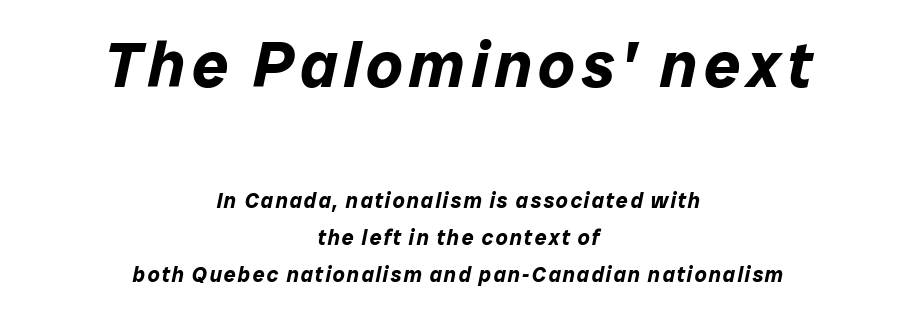
{"italic": "yes", "lean": "right", "slant_degrees": 12, "bold": "yes", "weight": "bold", "width": "normal", "stroke_contrast": "low", "x_height": "medium", "monospaced": "no", "underline": "no", "align": "center", "line_spacing_ratio": 1.76, "larger_block": "first", "size_ratio": 3.05, "glyph_px": 64}
